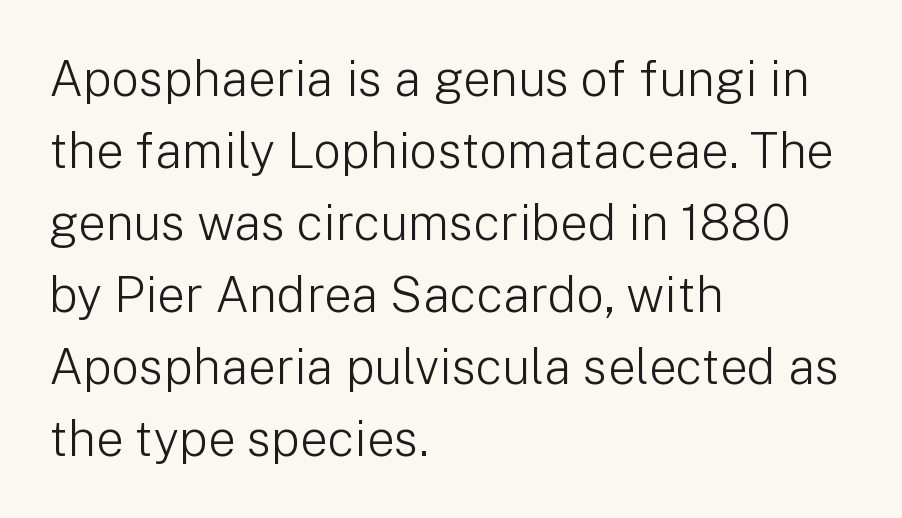
The image shows 49 px light sans-serif type, upright; set left-aligned, normal line spacing (1.47x), normal letter spacing, not underlined; low stroke contrast and a medium x-height.
